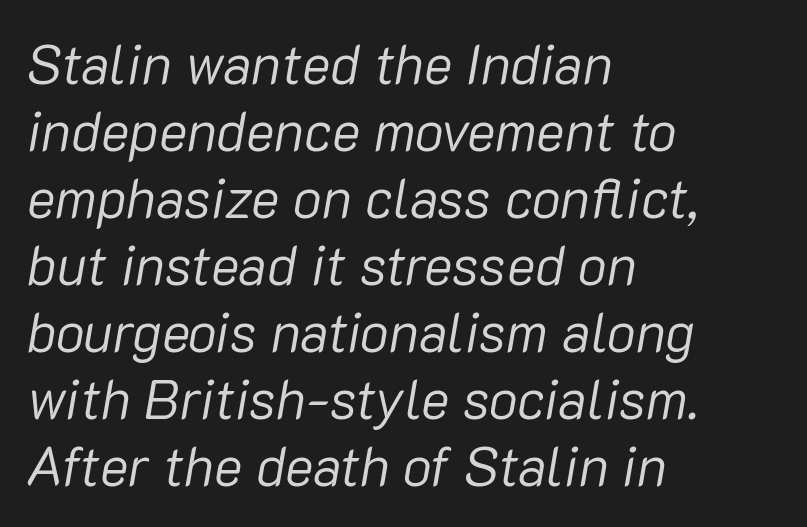
Q: Is the text bold? A: No.
Q: Is the text italic (slanted)? A: Yes, it leans right by about 10 degrees.
Q: Is the text underlined? A: No.
Q: How is the paragraph aligned? A: Left-aligned.
Q: Is the spacing between letters normal or unusually wide? A: Normal.
Q: Width (condensed, normal, or wide)? A: Normal.
Q: Stroke contrast? A: Low.
Q: x-height? A: Medium.
Q: Monospaced? A: No.
